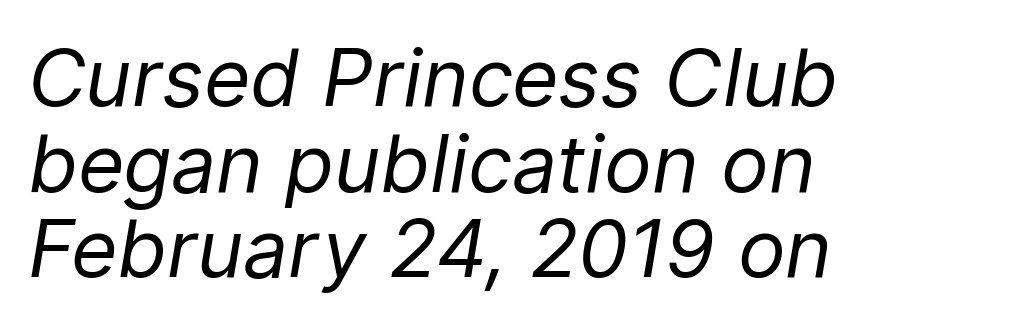
Q: Is the text bold? A: No.
Q: Is the text italic (slanted)? A: Yes, it leans right by about 9 degrees.
Q: Is the text underlined? A: No.
Q: How is the paragraph aligned? A: Left-aligned.
Q: Is the spacing between letters normal or unusually wide? A: Normal.
Q: Is the spacing between lines tight, normal or loose? A: Tight.
Q: Width (condensed, normal, or wide)? A: Normal.
Q: Stroke contrast? A: Low.
Q: x-height? A: Medium.
Q: Monospaced? A: No.
